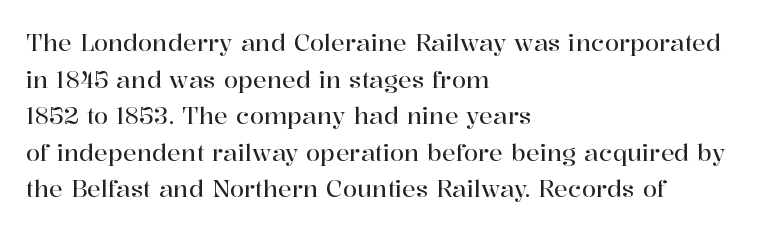
Rendered with straight, roman letterforms. Notice how the passage keeps a crisp vertical edge on the left only. A typesetter would call this leading conventional body-copy spacing. Is the letter spacing exaggerated? No — it looks like the ordinary default.
